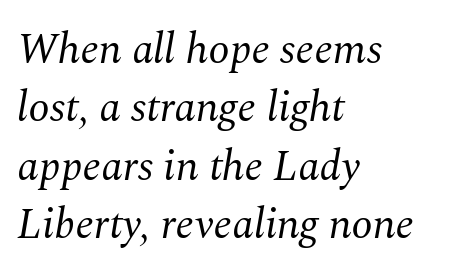
{"serif": "yes", "italic": "yes", "lean": "right", "slant_degrees": 10, "bold": "no", "weight": "regular", "width": "normal", "stroke_contrast": "medium", "x_height": "medium", "monospaced": "no", "underline": "no", "align": "left", "line_spacing": "normal", "line_spacing_ratio": 1.36, "letter_spacing": "normal", "letter_spacing_em": 0.0, "glyph_px": 43}
